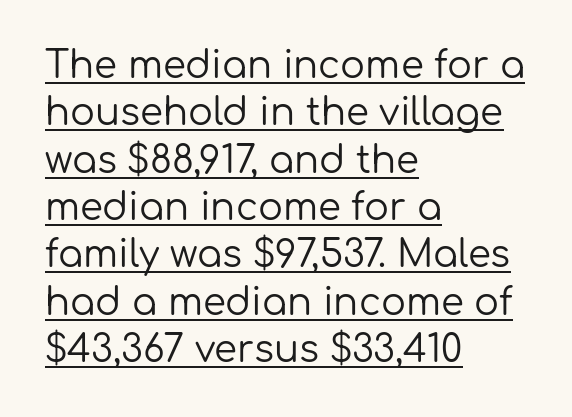
Q: Is the text bold? A: No.
Q: Is the text italic (slanted)? A: No, it is upright.
Q: Is the typeface a serif or a sans-serif typeface? A: Sans-serif.
Q: Is the text underlined? A: Yes.
Q: How is the paragraph aligned? A: Left-aligned.
Q: Is the spacing between letters normal or unusually wide? A: Normal.
Q: Is the spacing between lines tight, normal or loose? A: Normal.
Q: Width (condensed, normal, or wide)? A: Normal.
Q: Stroke contrast? A: Low.
Q: x-height? A: Medium.
Q: Monospaced? A: No.
